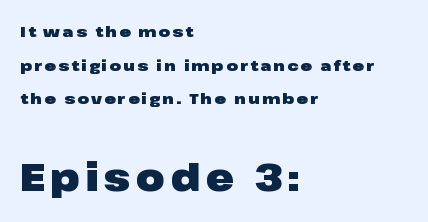
Q: Is the text bold? A: Yes.
Q: Is the text italic (slanted)? A: No, it is upright.
Q: Is the typeface a serif or a sans-serif typeface? A: Sans-serif.
Q: Is the text underlined? A: No.
Q: How is the paragraph aligned? A: Left-aligned.
Q: Is the spacing between lines tight, normal or loose? A: Loose.
Q: Which block of text is set in a larger size, the first (top) or the second (bottom)? A: The second (bottom) one.
Q: Width (condensed, normal, or wide)? A: Wide.
Q: Stroke contrast? A: Low.
Q: x-height? A: Medium.
Q: Monospaced? A: No.
